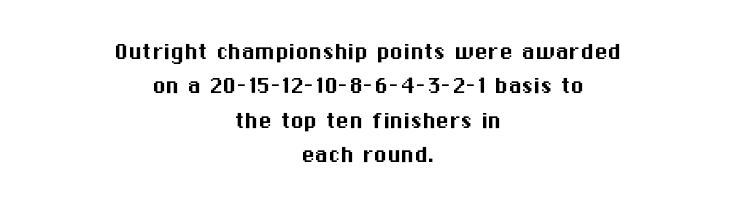
Q: Is the text italic (slanted)? A: No, it is upright.
Q: Is the text underlined? A: No.
Q: How is the paragraph aligned? A: Centered.
Q: Is the spacing between letters normal or unusually wide? A: Normal.
Q: Is the spacing between lines tight, normal or loose? A: Normal.
